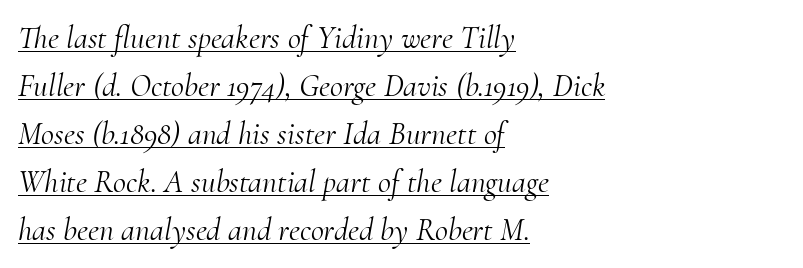
Q: Is the text bold? A: No.
Q: Is the text italic (slanted)? A: Yes, it leans right by about 10 degrees.
Q: Is the typeface a serif or a sans-serif typeface? A: Serif.
Q: Is the text underlined? A: Yes.
Q: How is the paragraph aligned? A: Left-aligned.
Q: Is the spacing between letters normal or unusually wide? A: Normal.
Q: Is the spacing between lines tight, normal or loose? A: Normal.
Q: Width (condensed, normal, or wide)? A: Normal.
Q: Stroke contrast? A: Medium.
Q: x-height? A: Small.
Q: Monospaced? A: No.
